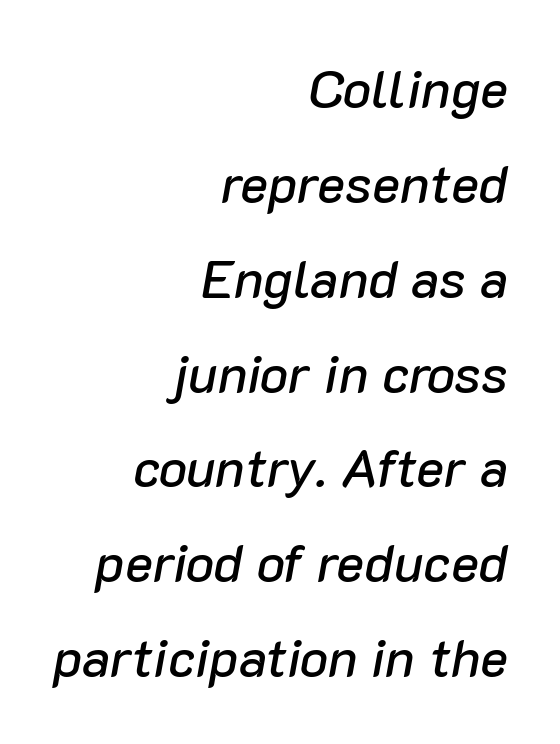
Characters follow at the spacing the type designer built in. Horizontally, the lines are justified to the trailing edge only. A clean baseline with only descenders dipping below it. The glyphs look as if they've been sheared to an angle. These lines are rendered in a variable-pitch font.
